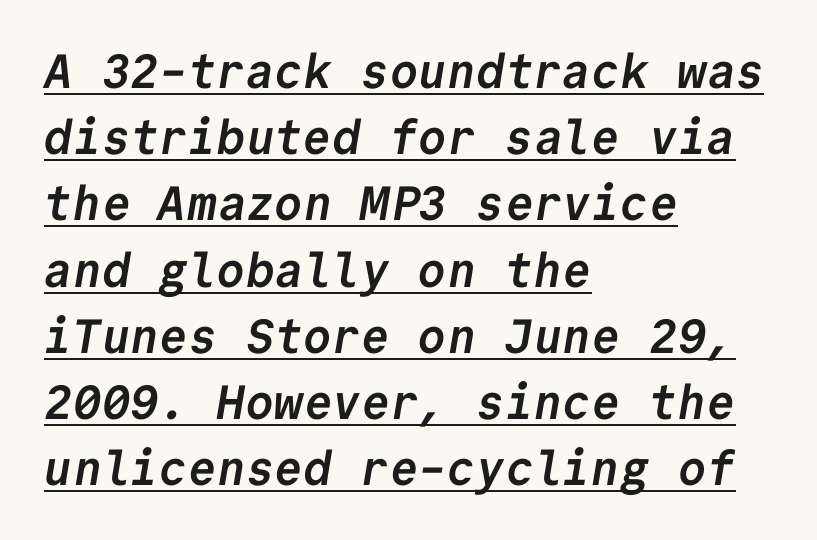
{"serif": "no", "bold": "yes", "weight": "semibold", "width": "normal", "stroke_contrast": "low", "x_height": "medium", "monospaced": "yes", "underline": "yes", "align": "left", "line_spacing": "normal", "line_spacing_ratio": 1.38, "letter_spacing": "normal", "letter_spacing_em": 0.0, "glyph_px": 48}
